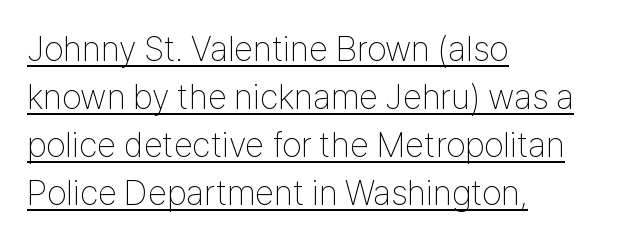
The letters carry no serifs — their stems end cleanly without finishing strokes. The passage shown is typed in a proportional face where columns would drift. Compared with typical paragraphs, the rows here are spaced about the same. Decoration check: the copy is underlined. This is not heavy type; no bold has been used. These lines stack with their left ends in a neat column.
